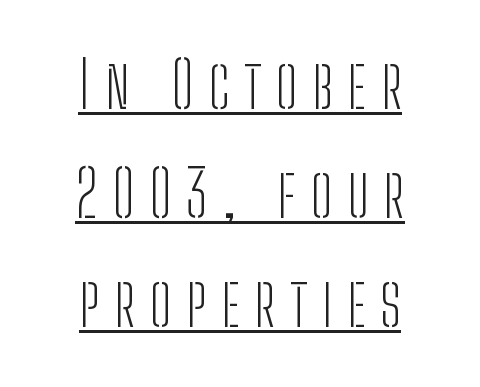
The image shows 64 px light, condensed sans-serif type, upright; set centered, normal line spacing (1.7x), unusually wide letter spacing (+0.23 em), underlined; low stroke contrast and a medium x-height.
